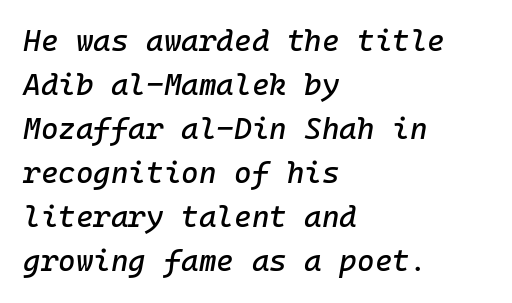
{"italic": "yes", "lean": "right", "slant_degrees": 10, "width": "normal", "stroke_contrast": "low", "x_height": "medium", "monospaced": "yes", "underline": "no", "align": "left", "line_spacing": "normal", "line_spacing_ratio": 1.47, "letter_spacing": "normal", "letter_spacing_em": 0.0, "glyph_px": 30}
